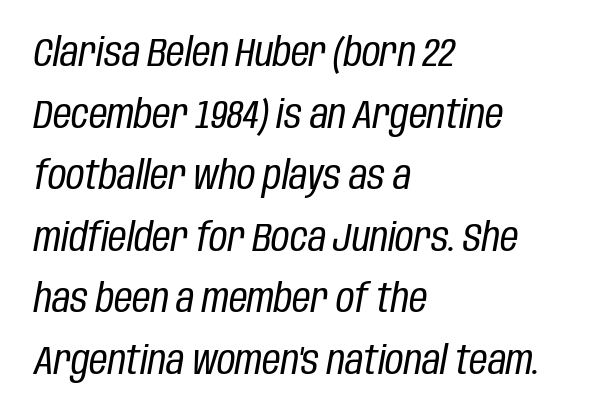
Q: Is the text bold? A: No.
Q: Is the text italic (slanted)? A: Yes, it leans right by about 10 degrees.
Q: Is the text underlined? A: No.
Q: How is the paragraph aligned? A: Left-aligned.
Q: Is the spacing between letters normal or unusually wide? A: Normal.
Q: Is the spacing between lines tight, normal or loose? A: Normal.
Q: Width (condensed, normal, or wide)? A: Condensed.
Q: Stroke contrast? A: Low.
Q: x-height? A: Large.
Q: Monospaced? A: No.
